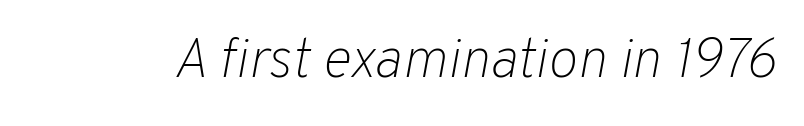
Spacing verdict: proportional, widths tailored to each character. Bare-footed words on every line. Observe the ordinary spacing: letters are neighbours, not strangers. The passage shown is not bold in any degree. Would a proofreader flag this as italicized? Yes.
